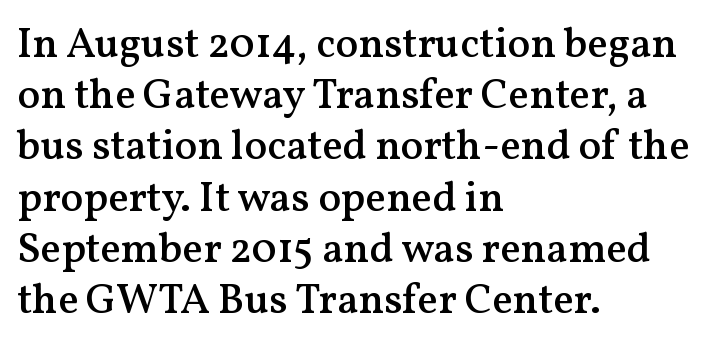
Q: Is the text bold? A: Semi-bold.
Q: Is the text italic (slanted)? A: No, it is upright.
Q: Is the typeface a serif or a sans-serif typeface? A: Serif.
Q: Is the text underlined? A: No.
Q: How is the paragraph aligned? A: Left-aligned.
Q: Is the spacing between letters normal or unusually wide? A: Normal.
Q: Width (condensed, normal, or wide)? A: Normal.
Q: Stroke contrast? A: Medium.
Q: x-height? A: Medium.
Q: Monospaced? A: No.
